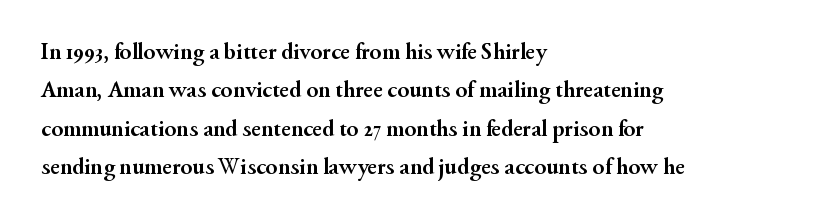
{"italic": "no", "bold": "yes", "underline": "no", "align": "left", "line_spacing": "normal", "line_spacing_ratio": 1.6, "letter_spacing": "normal", "letter_spacing_em": 0.0, "glyph_px": 24}
